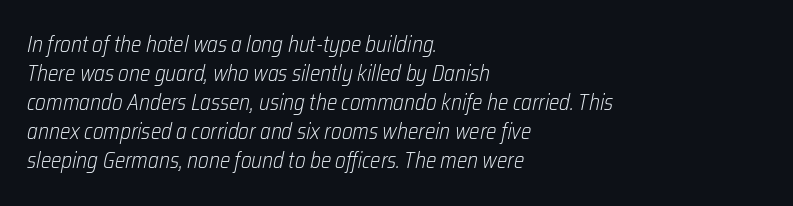
Q: Is the text bold? A: No.
Q: Is the text italic (slanted)? A: Yes, it leans right by about 12 degrees.
Q: Is the text underlined? A: No.
Q: How is the paragraph aligned? A: Left-aligned.
Q: Is the spacing between letters normal or unusually wide? A: Normal.
Q: Is the spacing between lines tight, normal or loose? A: Normal.
